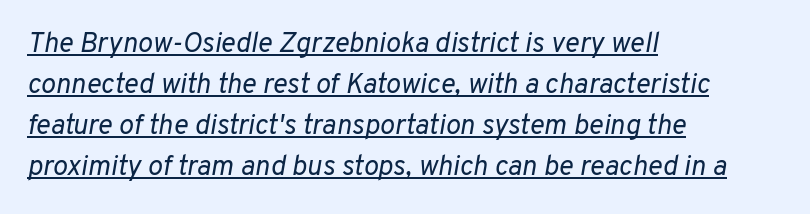
The image shows 28 px regular-weight type, italic (leaning right); set left-aligned, normal line spacing (1.47x), normal letter spacing, underlined; low stroke contrast and a medium x-height.
